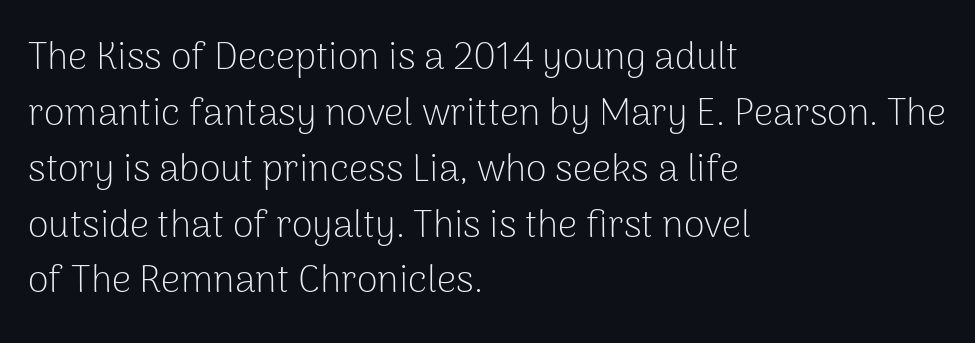
The image shows 38 px light sans-serif type, upright; set left-aligned, normal line spacing (1.47x), normal letter spacing, not underlined; low stroke contrast and a medium x-height.
